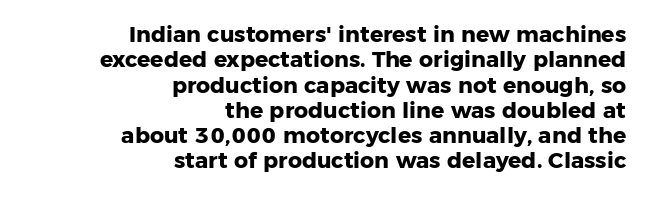
Q: Is the text bold? A: Yes.
Q: Is the text italic (slanted)? A: No, it is upright.
Q: Is the text underlined? A: No.
Q: How is the paragraph aligned? A: Right-aligned.
Q: Is the spacing between letters normal or unusually wide? A: Normal.
Q: Is the spacing between lines tight, normal or loose? A: Tight.
